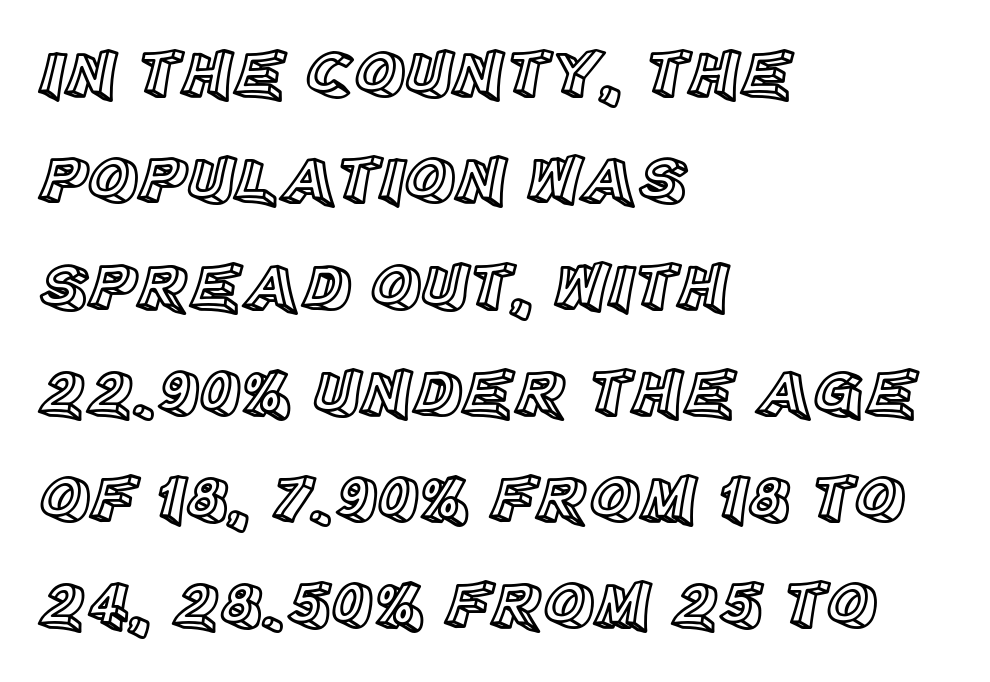
The tracking reads as untouched default to a designer's eye. These lines stack with their left ends in a neat column. Plain, unruled lines of type. This sample has the flowing, uneven cadence of proportional lettering. One glance says typical: line gaps are just what's usual.
